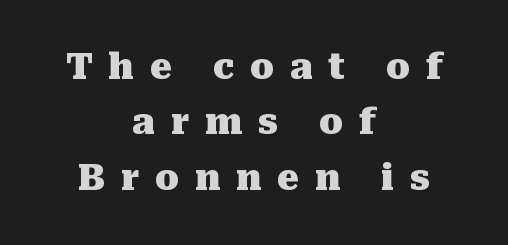
{"serif": "yes", "italic": "no", "bold": "yes", "weight": "heavy", "width": "normal", "stroke_contrast": "medium", "x_height": "medium", "monospaced": "no", "underline": "no", "align": "center", "line_spacing": "normal", "line_spacing_ratio": 1.58, "letter_spacing": "wide", "letter_spacing_em": 0.45, "glyph_px": 35}
